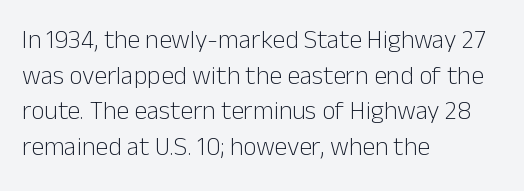
{"italic": "no", "bold": "no", "underline": "no", "align": "left", "line_spacing": "normal", "line_spacing_ratio": 1.37, "letter_spacing": "normal", "letter_spacing_em": 0.0, "glyph_px": 26}
